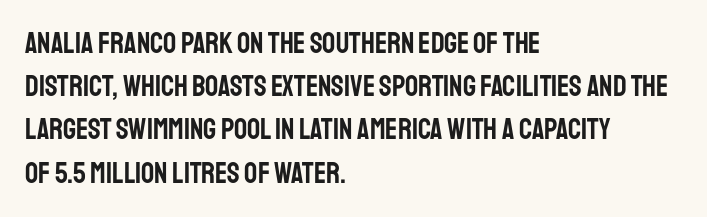
Q: Is the text italic (slanted)? A: No, it is upright.
Q: Is the typeface a serif or a sans-serif typeface? A: Sans-serif.
Q: Is the text underlined? A: No.
Q: How is the paragraph aligned? A: Left-aligned.
Q: Is the spacing between letters normal or unusually wide? A: Normal.
Q: Is the spacing between lines tight, normal or loose? A: Normal.
Q: Width (condensed, normal, or wide)? A: Condensed.
Q: Stroke contrast? A: Low.
Q: x-height? A: Large.
Q: Monospaced? A: No.
